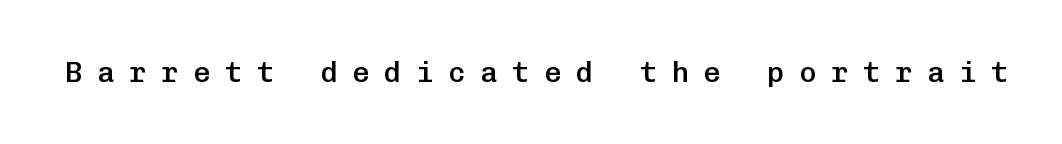
Q: Is the text bold? A: Semi-bold.
Q: Is the text italic (slanted)? A: No, it is upright.
Q: Is the typeface a serif or a sans-serif typeface? A: Sans-serif.
Q: Is the text underlined? A: No.
Q: Is the spacing between letters normal or unusually wide? A: Unusually wide.
Q: Width (condensed, normal, or wide)? A: Normal.
Q: Stroke contrast? A: Low.
Q: x-height? A: Medium.
Q: Monospaced? A: Yes.
